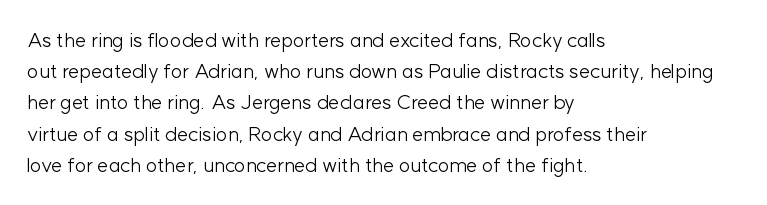
Between one letter and the next there's only the usual sliver of space. Letters rest on an invisible, unmarked baseline. Does the copy run flush right? No — it runs flush left. Nothing heavy about these letters — not bold at all.
